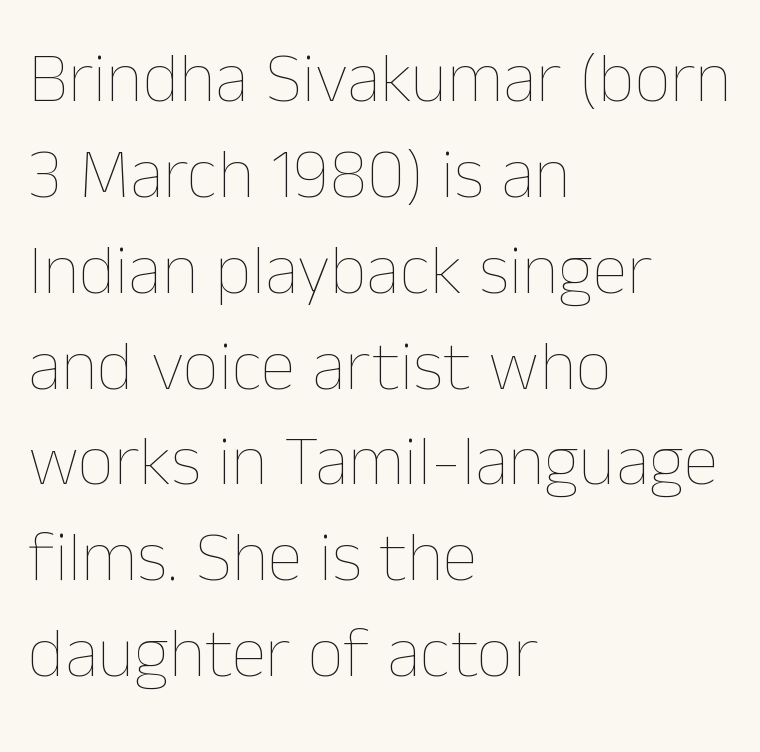
The passage shown is typed in a proportional face where columns would drift. Unmarked baselines from the first word to the last. It's the straight-up-and-down kind of type. What's the leading like? Ordinary, nothing unusual.
